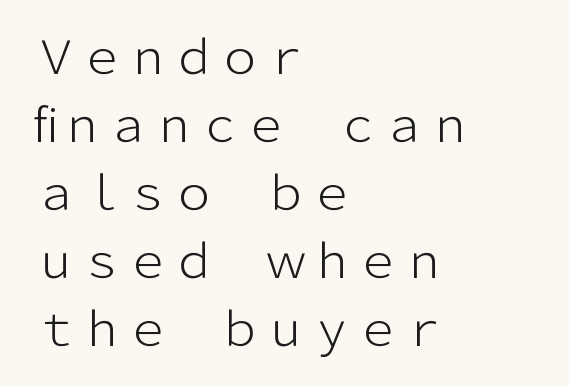
Q: Is the text bold? A: No.
Q: Is the text italic (slanted)? A: No, it is upright.
Q: Is the typeface a serif or a sans-serif typeface? A: Sans-serif.
Q: Is the text underlined? A: No.
Q: How is the paragraph aligned? A: Left-aligned.
Q: Is the spacing between letters normal or unusually wide? A: Normal.
Q: Is the spacing between lines tight, normal or loose? A: Normal.
Q: Width (condensed, normal, or wide)? A: Normal.
Q: Stroke contrast? A: Low.
Q: x-height? A: Medium.
Q: Monospaced? A: No.
